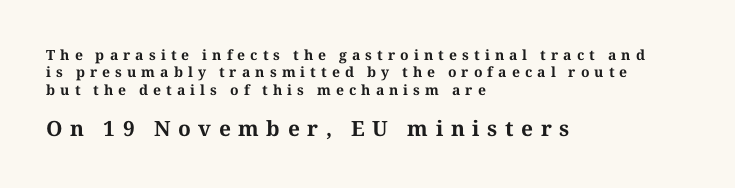
{"italic": "no", "bold": "yes", "underline": "no", "align": "left", "line_spacing": "normal", "line_spacing_ratio": 1.25, "letter_spacing": "wide", "letter_spacing_em": 0.36, "larger_block": "second", "size_ratio": 1.5, "glyph_px": 21}
